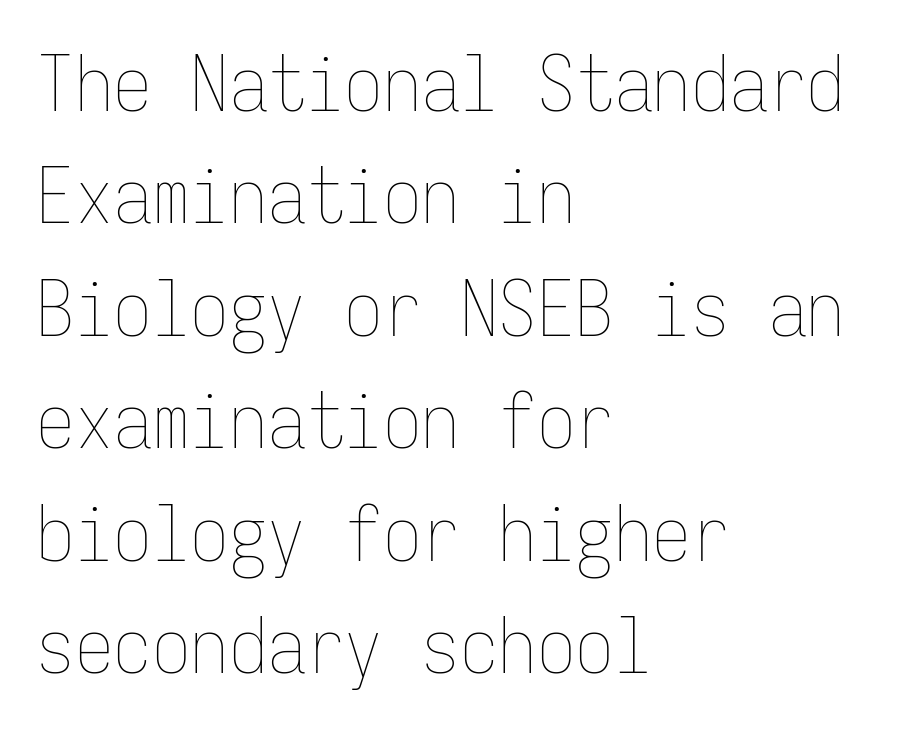
{"italic": "no", "bold": "no", "weight": "thin", "width": "condensed", "stroke_contrast": "low", "x_height": "medium", "monospaced": "yes", "underline": "no", "align": "left", "line_spacing": "normal", "line_spacing_ratio": 1.46, "letter_spacing": "normal", "letter_spacing_em": 0.0, "glyph_px": 77}
